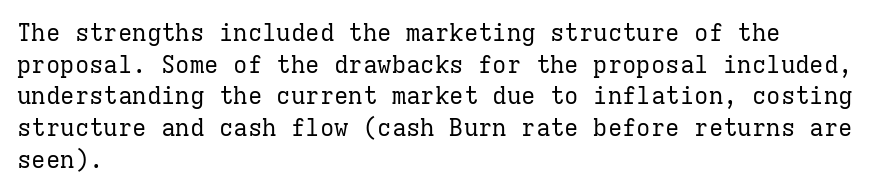
Q: Is the text bold? A: No.
Q: Is the text italic (slanted)? A: No, it is upright.
Q: Is the text underlined? A: No.
Q: How is the paragraph aligned? A: Left-aligned.
Q: Is the spacing between letters normal or unusually wide? A: Normal.
Q: Is the spacing between lines tight, normal or loose? A: Normal.
